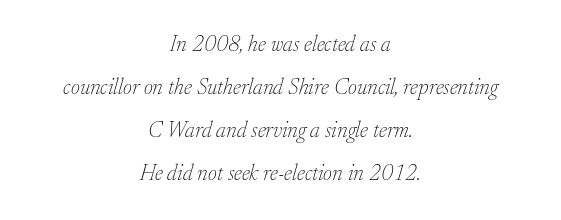
Q: Is the text bold? A: No.
Q: Is the text italic (slanted)? A: Yes, it leans right by about 17 degrees.
Q: Is the text underlined? A: No.
Q: How is the paragraph aligned? A: Centered.
Q: Is the spacing between letters normal or unusually wide? A: Normal.
Q: Is the spacing between lines tight, normal or loose? A: Loose.
